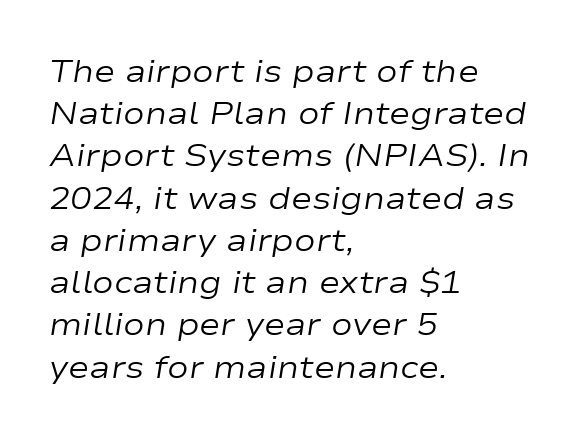
The lines in this sample share a left origin and differ only in where they stop. Is the type slanted? Yes — the strokes lean at a clear angle. Weight: in the light-to-regular range. The gaps between neighbouring characters are ordinary and unremarkable. Honestly, there is no underline to notice here at all. The letters advance in unequal steps, a hallmark of proportional type.
